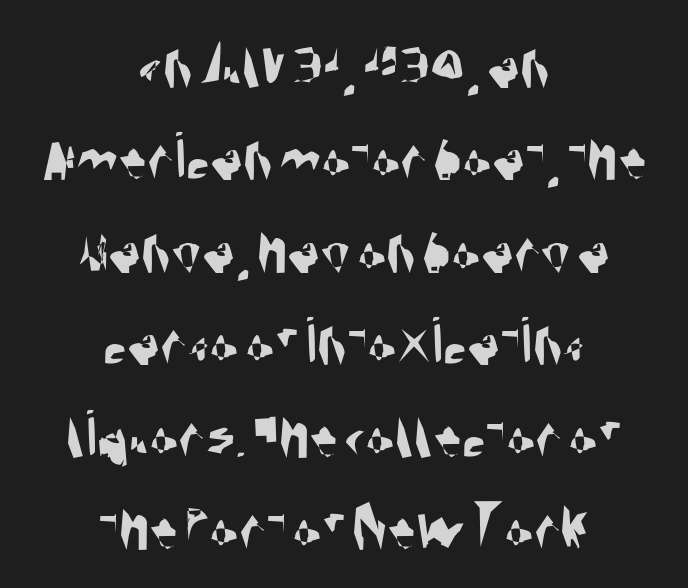
The image shows 68 px condensed sans-serif type; set centered, normal line spacing (1.36x), normal letter spacing, not underlined; medium stroke contrast and a large x-height.
